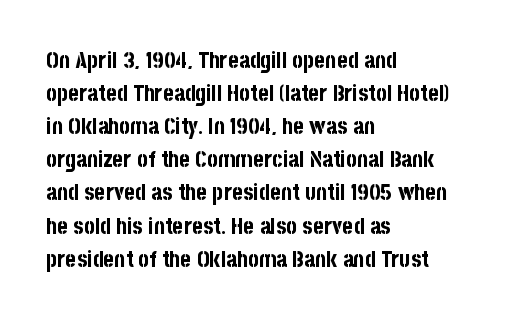
The image shows 23 px bold type, upright; set left-aligned, normal line spacing (1.44x), normal letter spacing, not underlined.
